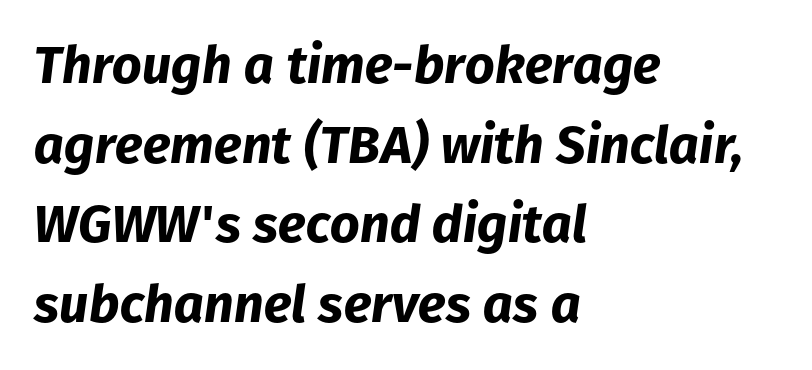
The lines sit at an ordinary, default distance from one another. These words are printed bold, with thick strokes throughout. Think of a printed novel: that variable character pitch is what you see here. This rendering leaves character spacing at its baseline value. Quick note: underline off. The rag falls on the right side of this text block.
